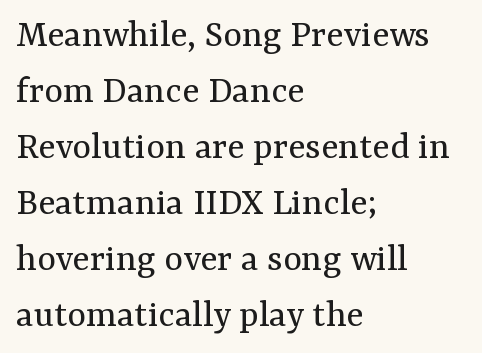
Q: Is the text bold? A: No.
Q: Is the text italic (slanted)? A: No, it is upright.
Q: Is the typeface a serif or a sans-serif typeface? A: Serif.
Q: Is the text underlined? A: No.
Q: How is the paragraph aligned? A: Left-aligned.
Q: Is the spacing between letters normal or unusually wide? A: Normal.
Q: Is the spacing between lines tight, normal or loose? A: Normal.
Q: Width (condensed, normal, or wide)? A: Normal.
Q: Stroke contrast? A: Medium.
Q: x-height? A: Medium.
Q: Monospaced? A: No.
